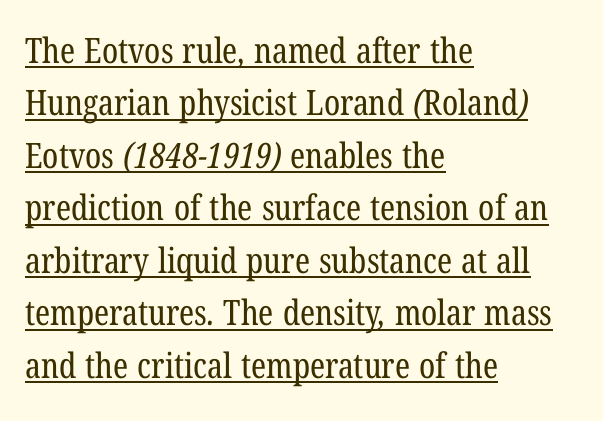
The image shows 35 px regular-weight, condensed serif type; set left-aligned, normal line spacing (1.5x), normal letter spacing, underlined; low stroke contrast and a medium x-height.
